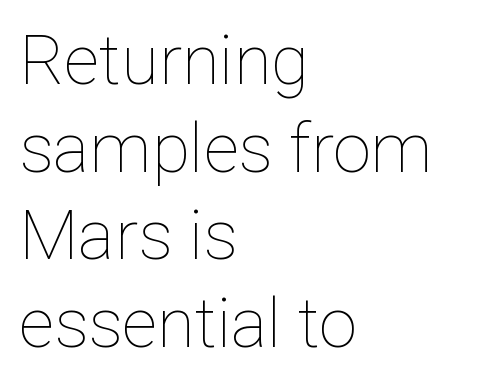
Q: Is the text bold? A: No.
Q: Is the text italic (slanted)? A: No, it is upright.
Q: Is the text underlined? A: No.
Q: How is the paragraph aligned? A: Left-aligned.
Q: Is the spacing between letters normal or unusually wide? A: Normal.
Q: Is the spacing between lines tight, normal or loose? A: Normal.
Q: Width (condensed, normal, or wide)? A: Normal.
Q: Stroke contrast? A: Low.
Q: x-height? A: Medium.
Q: Monospaced? A: No.
